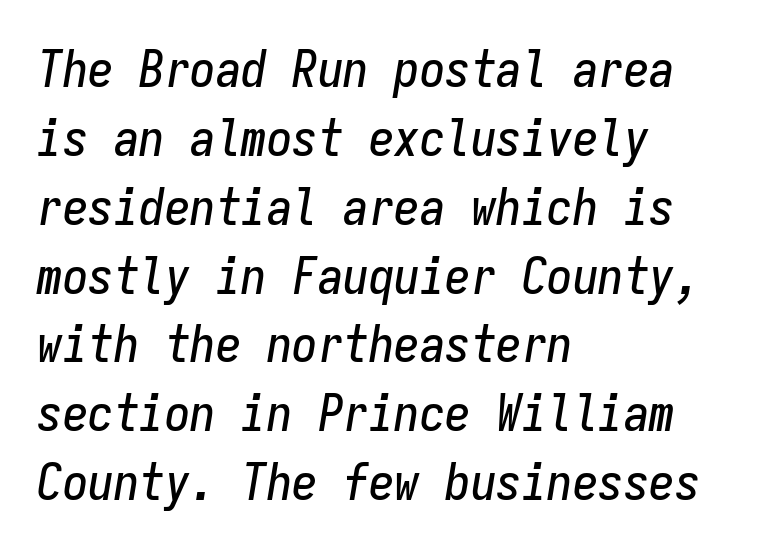
Q: Is the text italic (slanted)? A: Yes, it leans right by about 9 degrees.
Q: Is the text underlined? A: No.
Q: How is the paragraph aligned? A: Left-aligned.
Q: Is the spacing between letters normal or unusually wide? A: Normal.
Q: Is the spacing between lines tight, normal or loose? A: Normal.
Q: Width (condensed, normal, or wide)? A: Condensed.
Q: Stroke contrast? A: Low.
Q: x-height? A: Medium.
Q: Monospaced? A: Yes.
